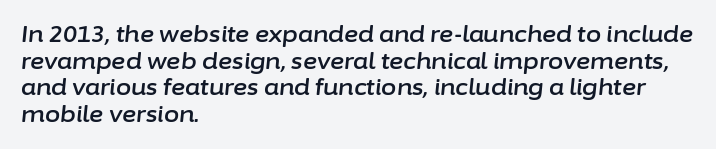
{"italic": "yes", "lean": "right", "slant_degrees": 6, "underline": "no", "align": "left", "line_spacing_ratio": 1.21, "letter_spacing": "normal", "letter_spacing_em": 0.0, "glyph_px": 22}
